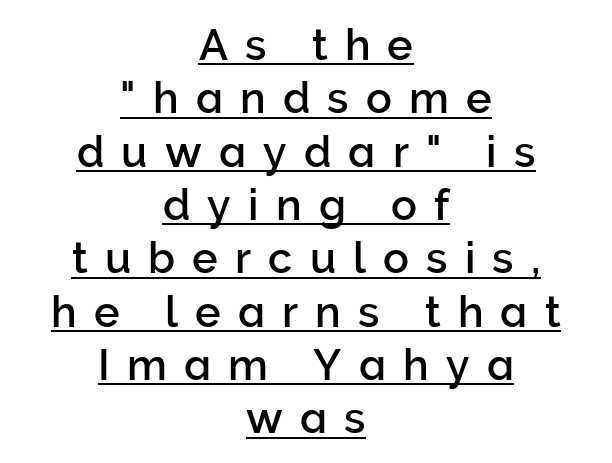
The image shows 43 px sans-serif type, upright; set centered, line spacing 1.24x, unusually wide letter spacing (+0.4 em), underlined; low stroke contrast and a medium x-height.
